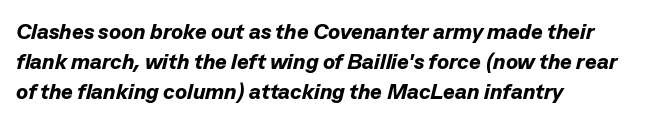
Every character sits at an angle, as italics do. These lines stack with their left ends in a neat column. Typographic density is high because the face is bold. The rows are spaced the way most documents space them.
